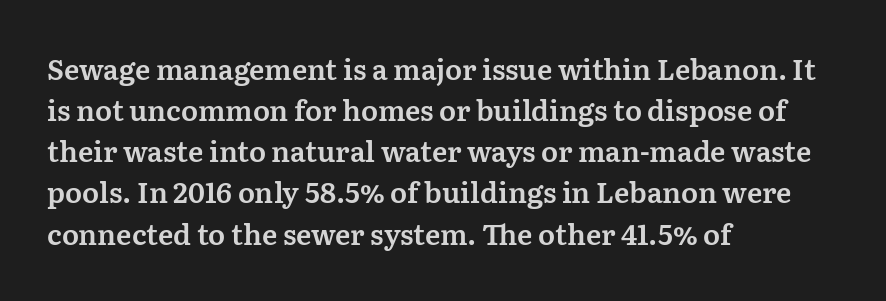
Q: Is the text italic (slanted)? A: No, it is upright.
Q: Is the typeface a serif or a sans-serif typeface? A: Serif.
Q: Is the text underlined? A: No.
Q: How is the paragraph aligned? A: Left-aligned.
Q: Is the spacing between letters normal or unusually wide? A: Normal.
Q: Is the spacing between lines tight, normal or loose? A: Normal.
Q: Width (condensed, normal, or wide)? A: Normal.
Q: Stroke contrast? A: Medium.
Q: x-height? A: Medium.
Q: Monospaced? A: No.
